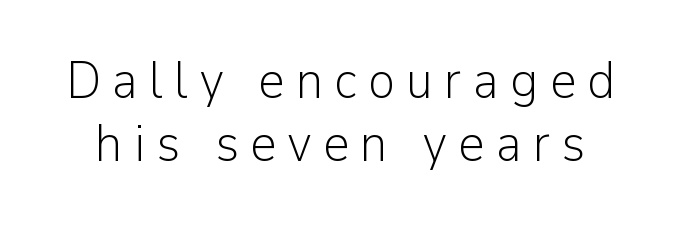
The image shows 52 px light sans-serif type, upright; set line spacing 1.22x, unusually wide letter spacing (+0.21 em), not underlined; low stroke contrast and a medium x-height.
